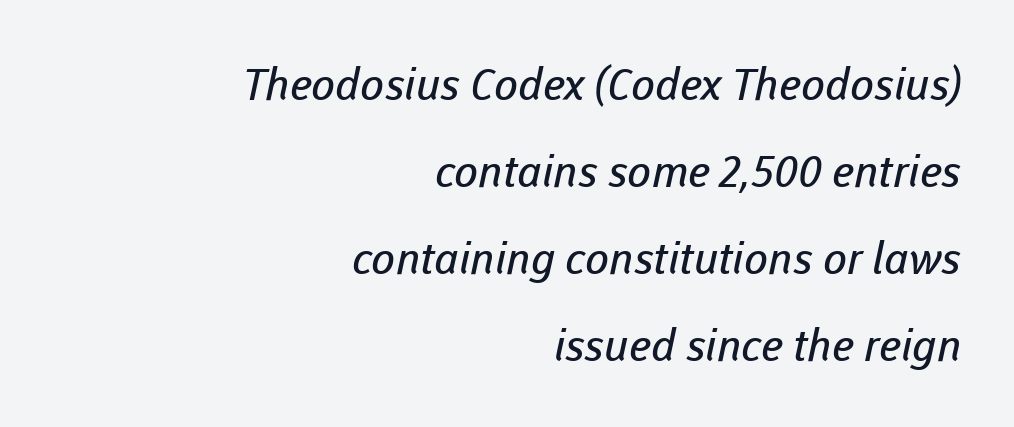
A typesetter would call this proportional, since set widths differ per character. Stems and bowls with no extra thickness — not bold. The ragged edge is on the left, which tells us the setting is flush right. This sample uses plain, unmodified letter spacing.
